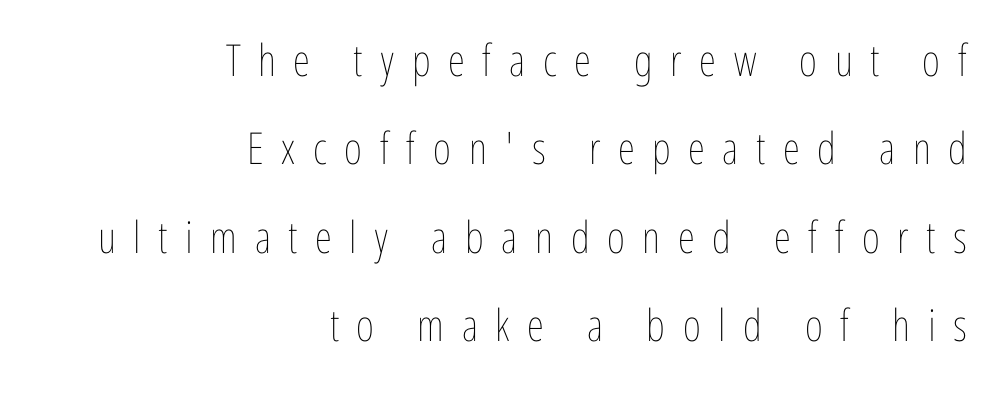
What stands out about the letter spacing? Its width — letters are far apart. Teacher's note: observe the even right margin — that is flush-right alignment. The block of text is sparse from top to bottom, with ample space between rows. Nothing heavy about these letters — not bold at all. Clear beneath every line of the passage.
